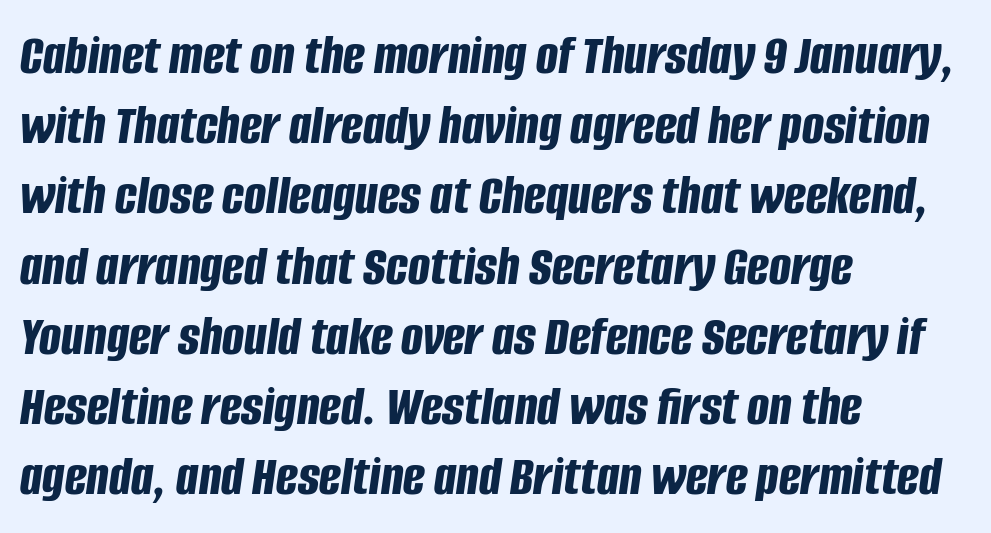
The passage shown is not underscored anywhere. Students, this is bold: see how much ink each stroke carries. The tracking reads as untouched default to a designer's eye. Looks like regular typesetting: each glyph gets only the width it needs.
